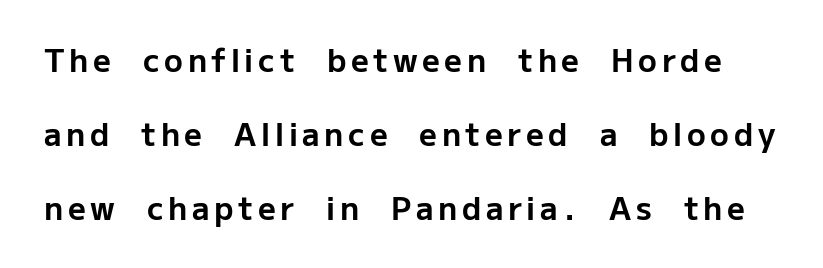
{"serif": "no", "italic": "no", "bold": "yes", "weight": "bold", "width": "normal", "stroke_contrast": "low", "x_height": "medium", "monospaced": "no", "underline": "no", "line_spacing": "loose", "line_spacing_ratio": 2.38, "glyph_px": 31}
